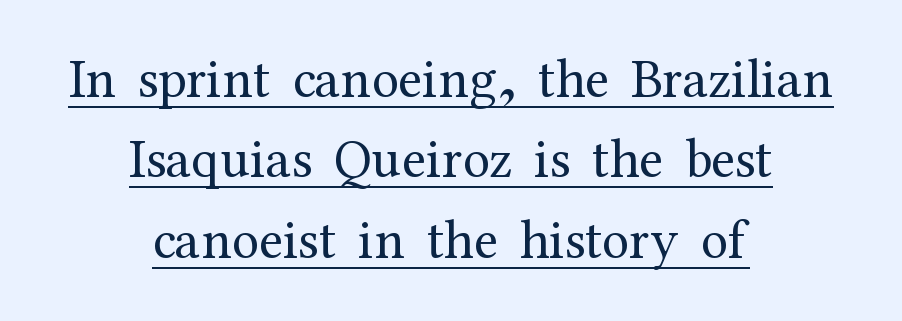
The image shows 55 px regular-weight serif type, upright; set centered, normal line spacing (1.46x), normal letter spacing, underlined; medium stroke contrast and a medium x-height.
